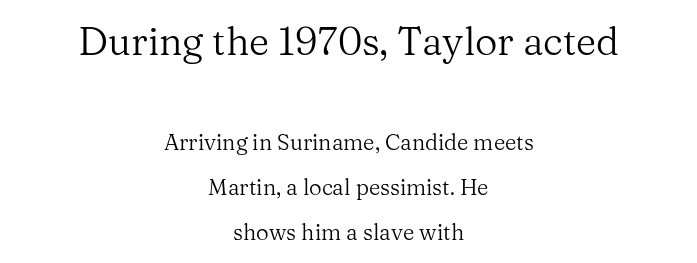
The image shows 39 px regular-weight serif type, upright; set centered, loose line spacing (2.06x), normal letter spacing, not underlined; the first (top) block is 1.77x larger; medium stroke contrast and a medium x-height.
